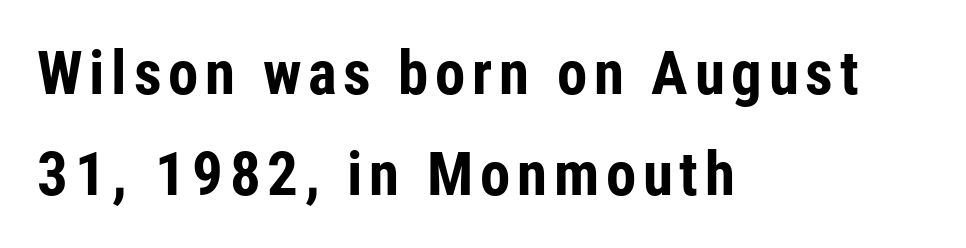
The image shows 61 px bold, condensed sans-serif type, upright; set left-aligned, normal line spacing (1.66x), not underlined; low stroke contrast and a medium x-height.
